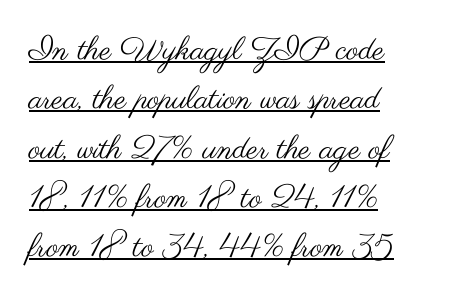
These glyphs show unthickened strokes, regular width or finer. Vertical spacing — default. The passage shown is typed in a proportional face where columns would drift.
